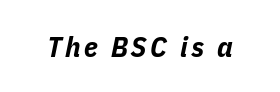
The space beneath each line is pristine and unruled. In terms of weight, the rendering is a true, heavy bold. This sample has the flowing, uneven cadence of proportional lettering. The passage shown leans; its letterforms are oblique.
